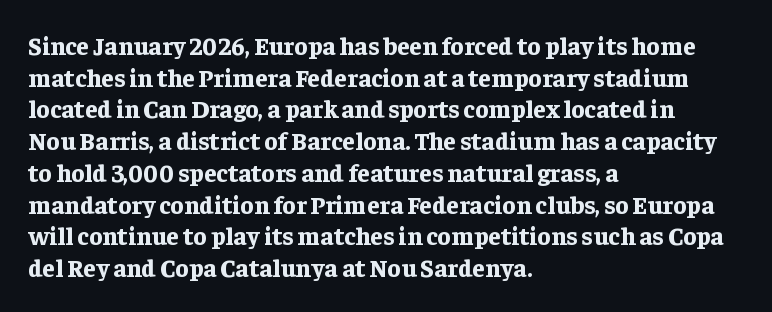
Q: Is the text bold? A: Yes.
Q: Is the text italic (slanted)? A: No, it is upright.
Q: Is the text underlined? A: No.
Q: How is the paragraph aligned? A: Left-aligned.
Q: Is the spacing between letters normal or unusually wide? A: Normal.
Q: Is the spacing between lines tight, normal or loose? A: Normal.
